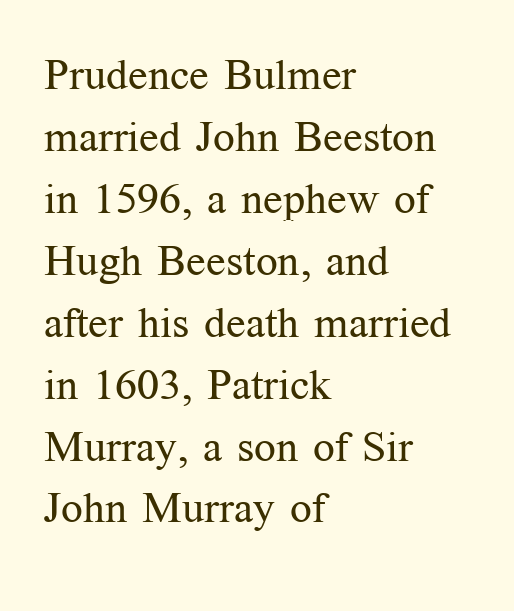
Q: Is the text bold? A: No.
Q: Is the text italic (slanted)? A: No, it is upright.
Q: Is the typeface a serif or a sans-serif typeface? A: Serif.
Q: Is the text underlined? A: No.
Q: How is the paragraph aligned? A: Left-aligned.
Q: Is the spacing between letters normal or unusually wide? A: Normal.
Q: Is the spacing between lines tight, normal or loose? A: Normal.
Q: Width (condensed, normal, or wide)? A: Normal.
Q: Stroke contrast? A: Medium.
Q: x-height? A: Medium.
Q: Monospaced? A: No.
